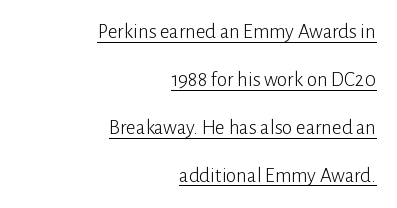
{"italic": "no", "bold": "no", "underline": "yes", "align": "right", "line_spacing": "loose", "line_spacing_ratio": 2.28, "letter_spacing": "normal", "letter_spacing_em": 0.0, "glyph_px": 21}
